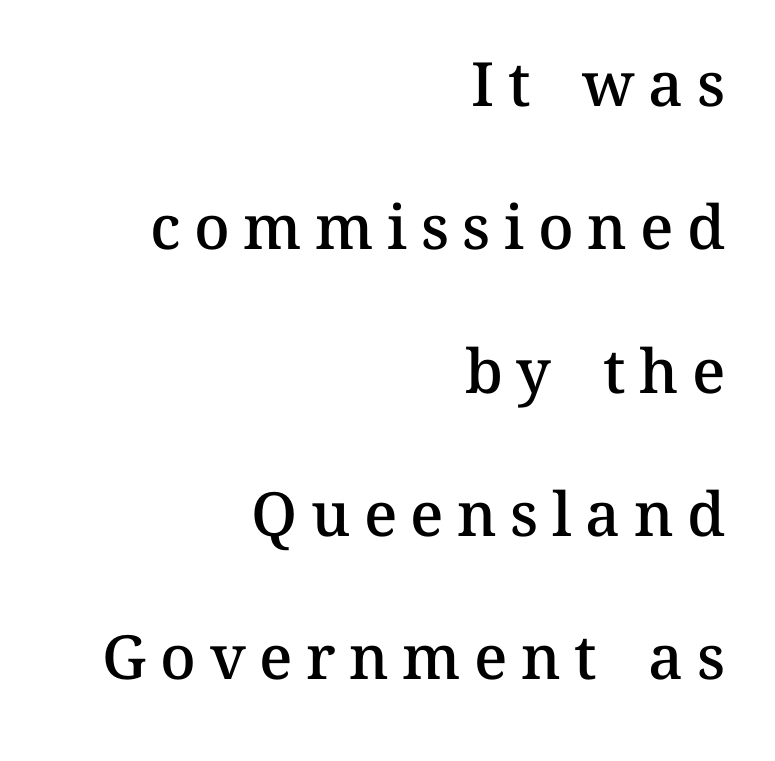
A typesetter would call this heavily tracked-out type. Letters rest on an invisible, unmarked baseline. Varying glyph widths throughout — classic text-font behaviour. Semibold letterforms, between regular and bold. Unlike italic type, these characters show no tilt at all.
